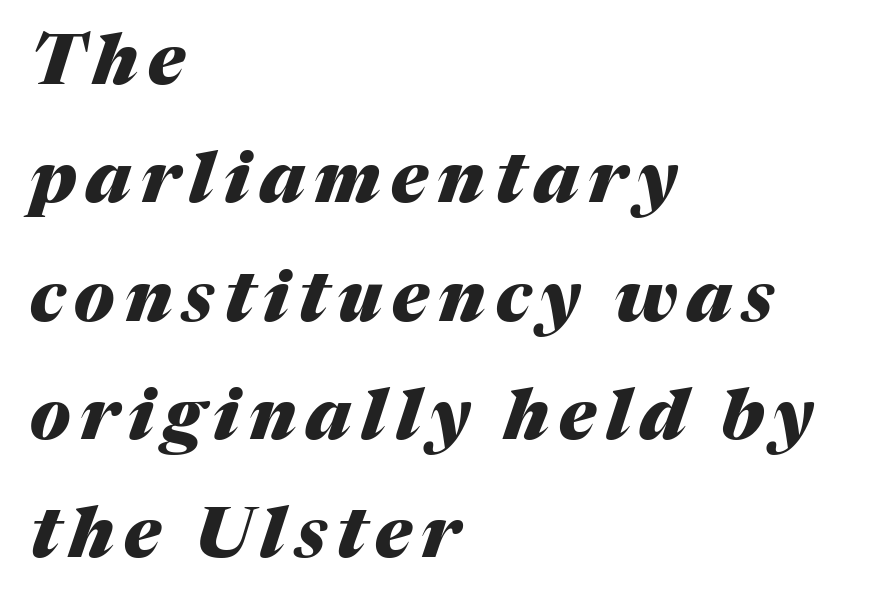
{"italic": "yes", "lean": "right", "slant_degrees": 17, "bold": "yes", "weight": "heavy", "width": "normal", "stroke_contrast": "medium", "x_height": "medium", "monospaced": "no", "underline": "no", "align": "left", "line_spacing": "normal", "line_spacing_ratio": 1.69, "glyph_px": 70}
